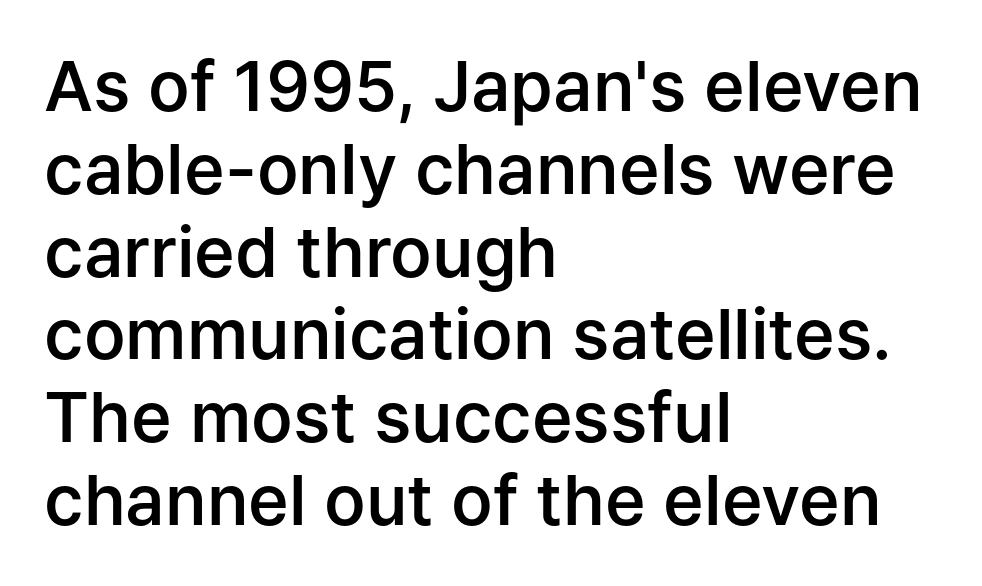
Q: Is the text bold? A: Semi-bold.
Q: Is the text italic (slanted)? A: No, it is upright.
Q: Is the typeface a serif or a sans-serif typeface? A: Sans-serif.
Q: Is the text underlined? A: No.
Q: How is the paragraph aligned? A: Left-aligned.
Q: Is the spacing between letters normal or unusually wide? A: Normal.
Q: Width (condensed, normal, or wide)? A: Normal.
Q: Stroke contrast? A: Low.
Q: x-height? A: Medium.
Q: Monospaced? A: No.
